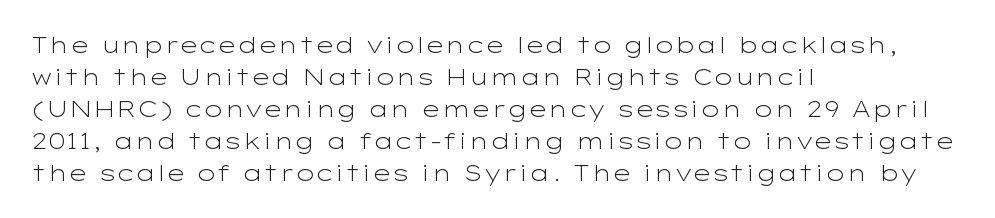
Q: Is the text bold? A: No.
Q: Is the text italic (slanted)? A: No, it is upright.
Q: Is the text underlined? A: No.
Q: How is the paragraph aligned? A: Left-aligned.
Q: Is the spacing between letters normal or unusually wide? A: Normal.
Q: Is the spacing between lines tight, normal or loose? A: Normal.
